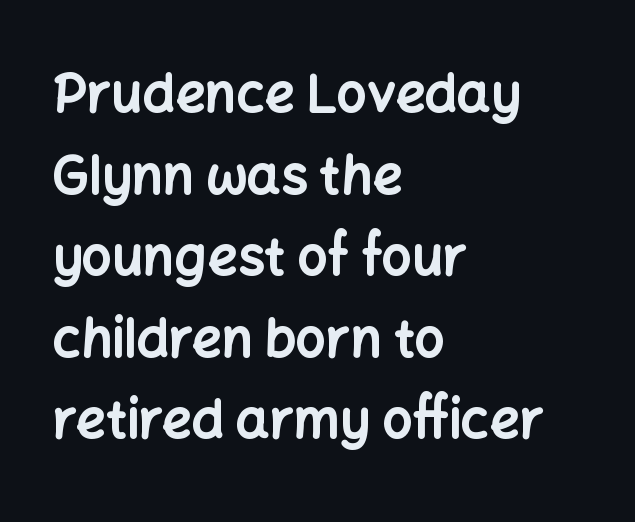
{"serif": "no", "italic": "no", "bold": "yes", "weight": "bold", "width": "normal", "stroke_contrast": "low", "x_height": "medium", "monospaced": "no", "underline": "no", "align": "left", "line_spacing": "normal", "line_spacing_ratio": 1.54, "letter_spacing": "normal", "letter_spacing_em": 0.0, "glyph_px": 53}
